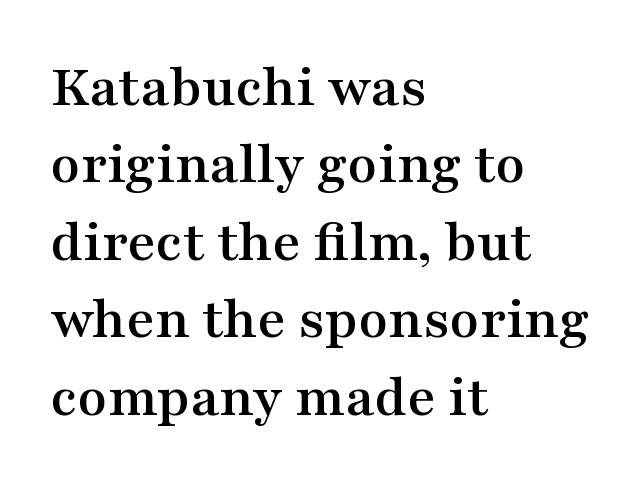
The image shows 61 px wide serif type, upright; set left-aligned, normal line spacing (1.27x), normal letter spacing, not underlined; medium stroke contrast and a medium x-height.
